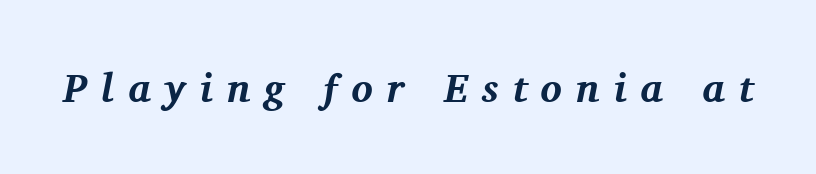
{"serif": "yes", "italic": "yes", "lean": "right", "slant_degrees": 11, "bold": "yes", "weight": "bold", "width": "normal", "stroke_contrast": "medium", "x_height": "medium", "monospaced": "no", "underline": "no", "letter_spacing": "wide", "letter_spacing_em": 0.35, "glyph_px": 40}
